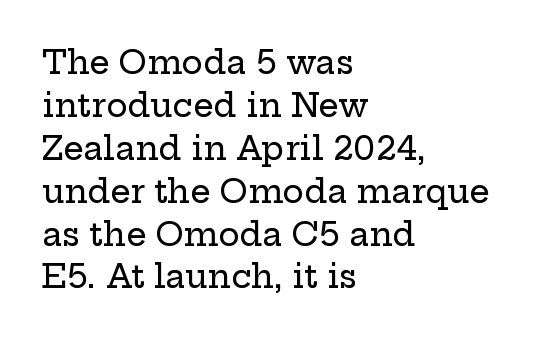
{"serif": "yes", "italic": "no", "width": "wide", "stroke_contrast": "low", "x_height": "medium", "monospaced": "no", "underline": "no", "align": "left", "line_spacing": "normal", "line_spacing_ratio": 1.34, "letter_spacing": "normal", "letter_spacing_em": 0.0, "glyph_px": 32}
